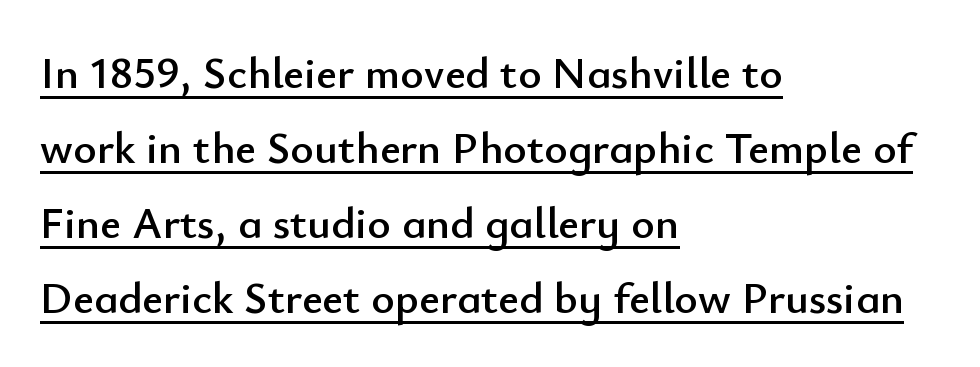
Q: Is the text italic (slanted)? A: No, it is upright.
Q: Is the typeface a serif or a sans-serif typeface? A: Sans-serif.
Q: Is the text underlined? A: Yes.
Q: How is the paragraph aligned? A: Left-aligned.
Q: Is the spacing between letters normal or unusually wide? A: Normal.
Q: Is the spacing between lines tight, normal or loose? A: Normal.
Q: Width (condensed, normal, or wide)? A: Normal.
Q: Stroke contrast? A: Low.
Q: x-height? A: Small.
Q: Monospaced? A: No.
